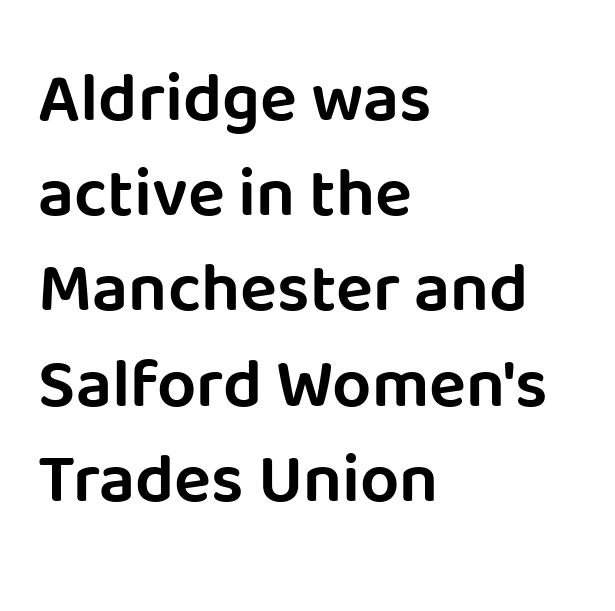
Q: Is the text italic (slanted)? A: No, it is upright.
Q: Is the typeface a serif or a sans-serif typeface? A: Sans-serif.
Q: Is the text underlined? A: No.
Q: How is the paragraph aligned? A: Left-aligned.
Q: Is the spacing between letters normal or unusually wide? A: Normal.
Q: Is the spacing between lines tight, normal or loose? A: Normal.
Q: Width (condensed, normal, or wide)? A: Normal.
Q: Stroke contrast? A: Low.
Q: x-height? A: Large.
Q: Monospaced? A: No.
